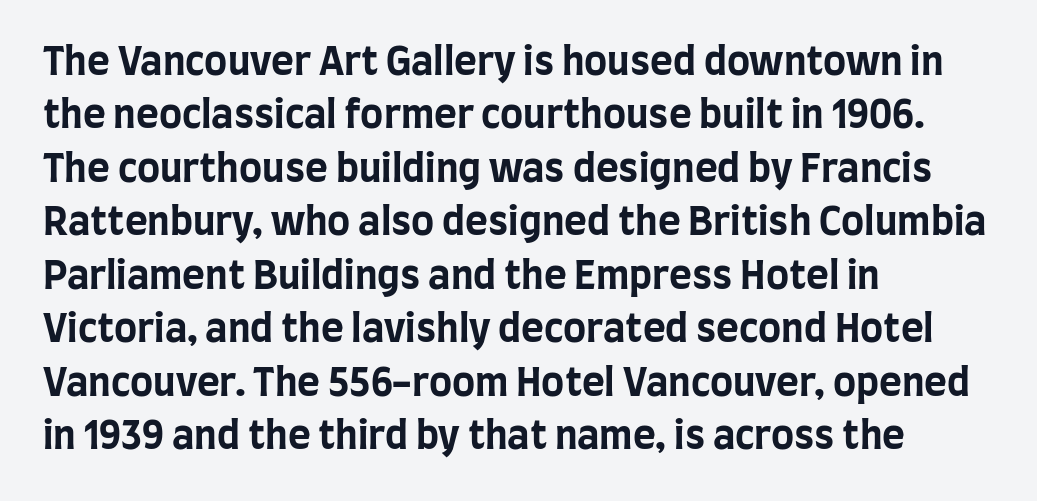
{"serif": "no", "italic": "no", "bold": "yes", "weight": "bold", "width": "condensed", "stroke_contrast": "low", "x_height": "large", "monospaced": "no", "underline": "no", "align": "left", "line_spacing": "normal", "line_spacing_ratio": 1.37, "letter_spacing": "normal", "letter_spacing_em": 0.0, "glyph_px": 39}
